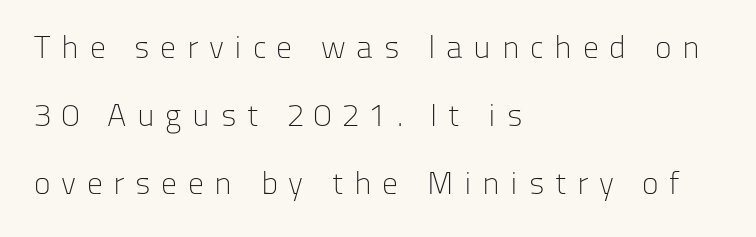
This sample uses a sans-serif face. Visually the block forms a straight wall on the left and a jagged coastline on the right. Someone cranked the tracking dial way up on this one. Ascenders rise straight up at ninety degrees.
